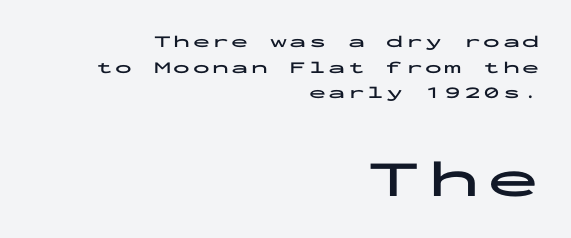
The face used here appears at its bigger size in the lower chunk. The passage shown is typed in a monospace face where columns stay perfectly aligned. The block of text has a typical density, with ordinary space between rows. A typesetter would label this face a sans.
